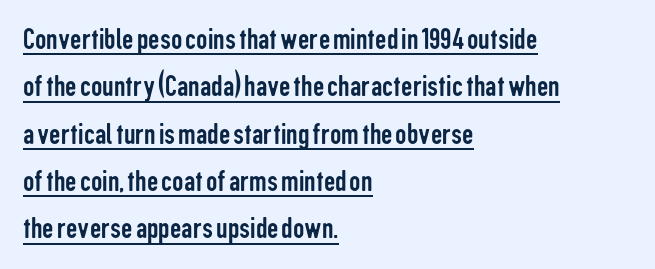
Serif or sans? Sans — the stroke terminals are bare. Glyph-to-glyph distance matches everyday printed text. Does the copy run flush right? No — it runs flush left. Beneath each row of characters lies a ruled line. The vertical gap from one line to the next is medium.
